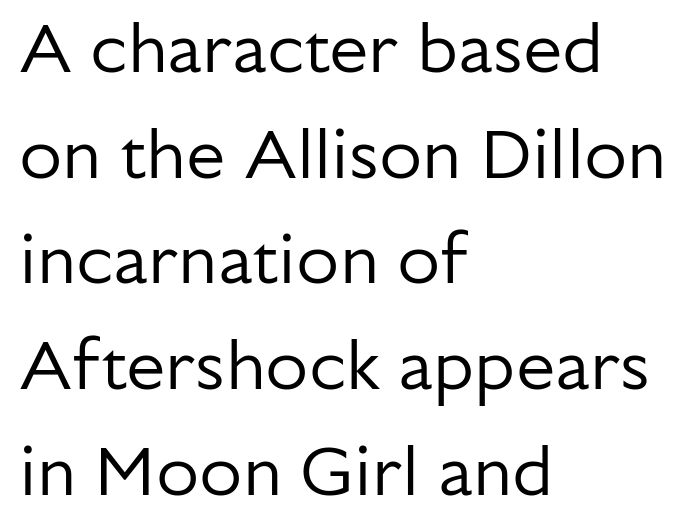
Q: Is the text bold? A: No.
Q: Is the text italic (slanted)? A: No, it is upright.
Q: Is the typeface a serif or a sans-serif typeface? A: Sans-serif.
Q: Is the text underlined? A: No.
Q: How is the paragraph aligned? A: Left-aligned.
Q: Is the spacing between letters normal or unusually wide? A: Normal.
Q: Is the spacing between lines tight, normal or loose? A: Normal.
Q: Width (condensed, normal, or wide)? A: Normal.
Q: Stroke contrast? A: Low.
Q: x-height? A: Medium.
Q: Monospaced? A: No.
